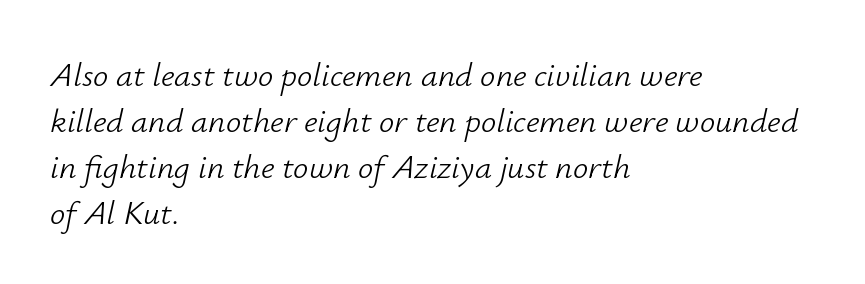
{"italic": "yes", "lean": "right", "slant_degrees": 12, "bold": "no", "weight": "light", "width": "normal", "stroke_contrast": "low", "x_height": "small", "monospaced": "no", "underline": "no", "align": "left", "line_spacing": "normal", "line_spacing_ratio": 1.35, "letter_spacing": "normal", "letter_spacing_em": 0.0, "glyph_px": 34}
